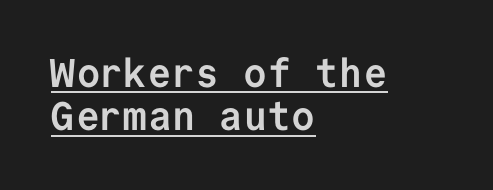
Tracking value appears to be zero — textbook default spacing. Serifs: no, the terminals of the letterforms are clean. The typesetter chose a ragged-right arrangement here. This is heavy type, rendered in bold. Tightly led — the rows are bunched. Note the uniform advance width — an 'i' takes as much space as an 'm'.
